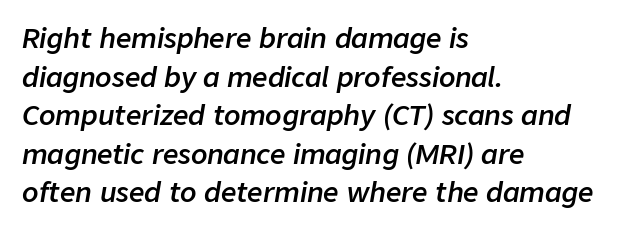
Q: Is the text bold? A: Semi-bold.
Q: Is the text italic (slanted)? A: Yes, it leans right by about 9 degrees.
Q: Is the text underlined? A: No.
Q: How is the paragraph aligned? A: Left-aligned.
Q: Is the spacing between letters normal or unusually wide? A: Normal.
Q: Is the spacing between lines tight, normal or loose? A: Normal.
